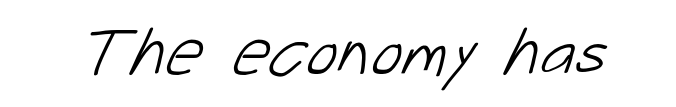
{"serif": "no", "bold": "no", "weight": "light", "width": "normal", "stroke_contrast": "low", "x_height": "medium", "monospaced": "no", "underline": "no", "letter_spacing": "normal", "letter_spacing_em": 0.0, "glyph_px": 66}
